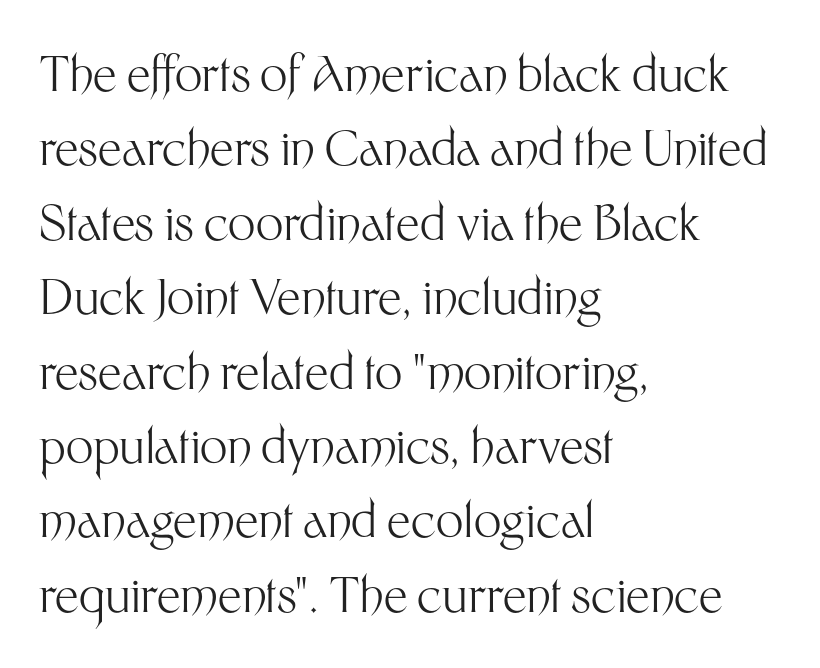
No heavy texture on the line: the type isn't bold. Vertical spacing — default. The horizontal fit of the characters is conventional and even. The typography opts for an upright posture over an oblique one. This sample has the flowing, uneven cadence of proportional lettering.
